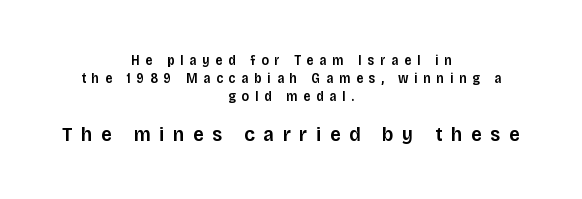
Q: Is the text bold? A: Semi-bold.
Q: Is the text italic (slanted)? A: No, it is upright.
Q: Is the text underlined? A: No.
Q: How is the paragraph aligned? A: Centered.
Q: Is the spacing between letters normal or unusually wide? A: Unusually wide.
Q: Is the spacing between lines tight, normal or loose? A: Normal.
Q: Which block of text is set in a larger size, the first (top) or the second (bottom)? A: The second (bottom) one.
